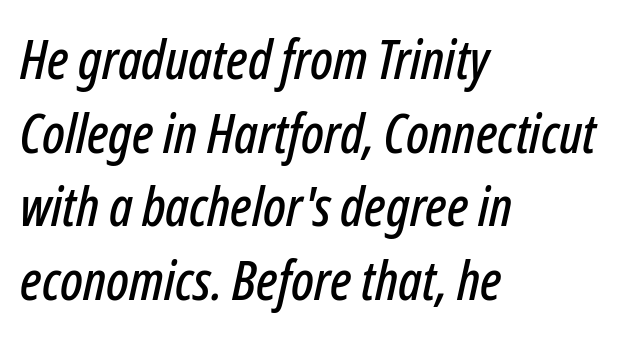
The image shows 55 px condensed type, italic (leaning right); set left-aligned, normal line spacing (1.34x), normal letter spacing, not underlined; low stroke contrast and a medium x-height.
